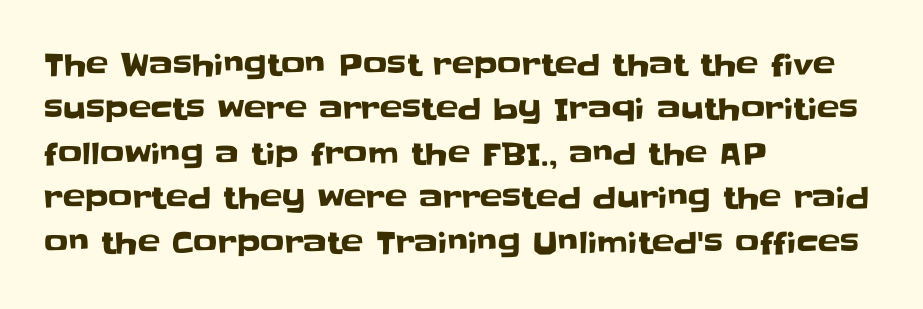
The image shows 30 px sans-serif type, upright; set left-aligned, normal line spacing (1.48x), normal letter spacing, not underlined; low stroke contrast and a large x-height.
